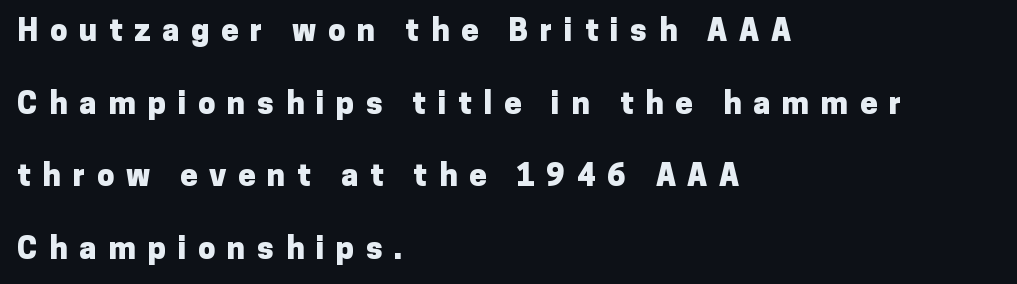
{"serif": "no", "italic": "no", "bold": "yes", "weight": "heavy", "width": "normal", "stroke_contrast": "low", "x_height": "medium", "monospaced": "no", "underline": "no", "align": "left", "line_spacing": "loose", "line_spacing_ratio": 2.34, "letter_spacing": "wide", "letter_spacing_em": 0.38, "glyph_px": 31}
